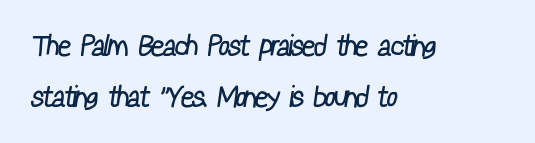
{"serif": "no", "bold": "no", "weight": "regular", "width": "condensed", "stroke_contrast": "low", "x_height": "medium", "monospaced": "no", "underline": "no", "align": "left", "line_spacing_ratio": 1.75, "letter_spacing": "normal", "letter_spacing_em": 0.0, "glyph_px": 29}
